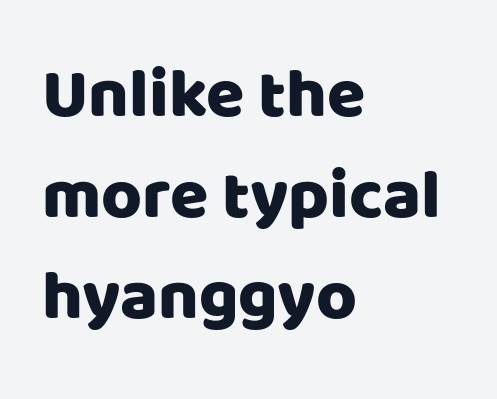
The image shows 70 px sans-serif type, upright; set left-aligned, normal line spacing (1.44x), normal letter spacing, not underlined; low stroke contrast and a large x-height.
